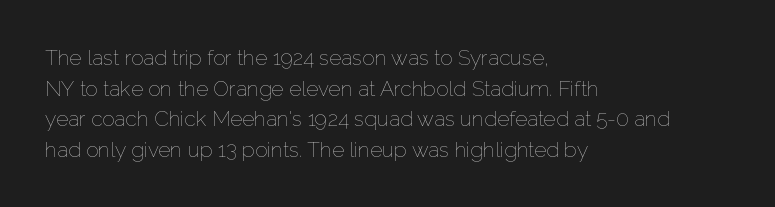
The image shows 21 px text type, upright; set left-aligned, normal line spacing (1.46x), normal letter spacing, not underlined.
